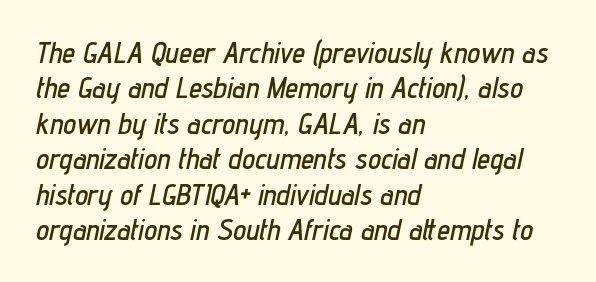
Q: Is the text italic (slanted)? A: Yes, it leans right by about 12 degrees.
Q: Is the text underlined? A: No.
Q: How is the paragraph aligned? A: Left-aligned.
Q: Is the spacing between letters normal or unusually wide? A: Normal.
Q: Width (condensed, normal, or wide)? A: Condensed.
Q: Stroke contrast? A: Low.
Q: x-height? A: Medium.
Q: Monospaced? A: No.
